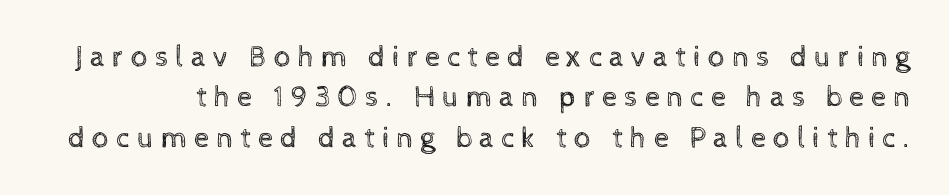
Is this a heavy cut? Hardly; it is regular or lighter. Nobody drew a line under any word here. The face used here is proportionally spaced, like ordinary book or web type. No italicization has been applied; the sample stays upright. Each new line begins a customary step beneath the previous one. The gaps between neighbouring characters are conspicuously large.
